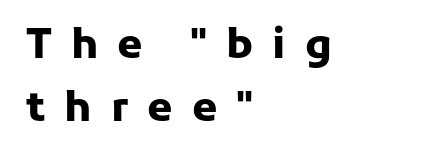
Every character sits straight up, as roman type does. Someone cranked the tracking dial way up on this one. On the weight axis this lands at bold, roughly 700. These lines are rendered in a variable-pitch font. Lines of text with bare space underneath. Does the copy run flush right? No — it runs flush left.
